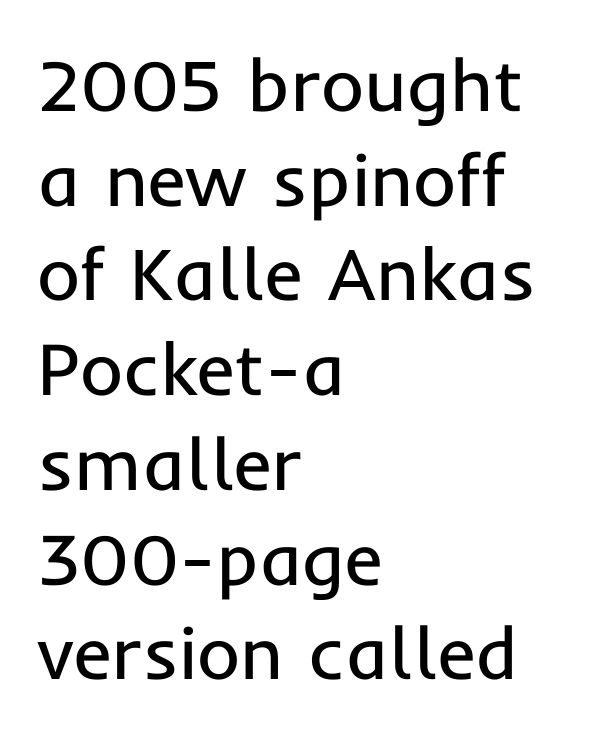
The image shows 74 px regular-weight sans-serif type, upright; set left-aligned, normal line spacing (1.28x), normal letter spacing, not underlined; low stroke contrast and a medium x-height.
